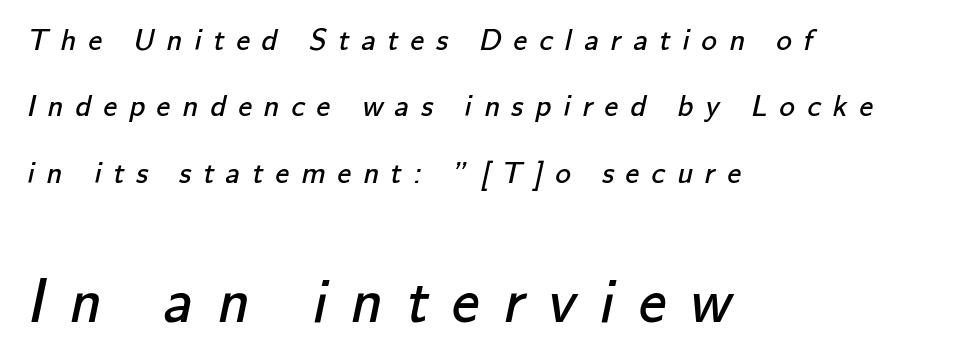
The image shows 62 px regular-weight sans-serif type; set left-aligned, loose line spacing (2.14x), unusually wide letter spacing (+0.38 em), not underlined; the second (bottom) block is 2.0x larger; low stroke contrast and a small x-height.
